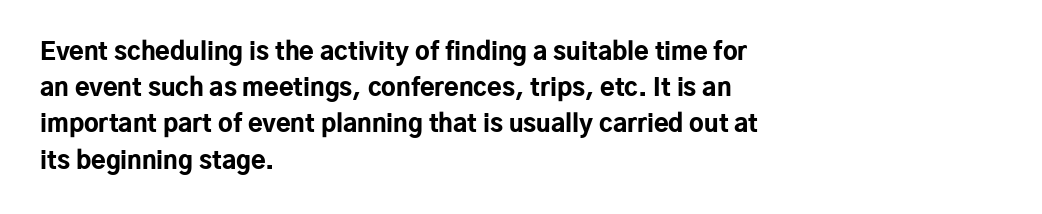
The image shows 24 px bold type, upright; set left-aligned, normal line spacing (1.51x), normal letter spacing, not underlined.
